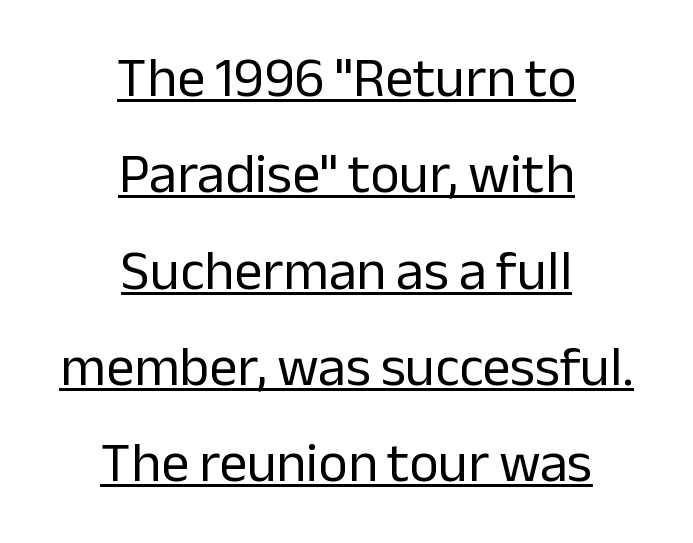
{"serif": "no", "italic": "no", "bold": "no", "weight": "regular", "width": "normal", "stroke_contrast": "low", "x_height": "medium", "monospaced": "no", "underline": "yes", "align": "center", "line_spacing_ratio": 1.72, "letter_spacing": "normal", "letter_spacing_em": 0.0, "glyph_px": 56}
